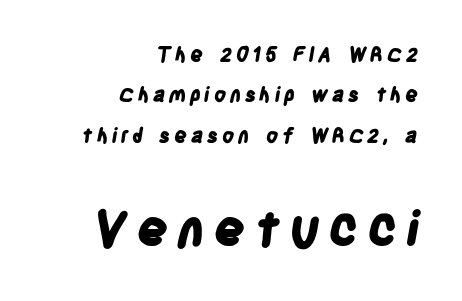
Q: Is the text bold? A: Yes.
Q: Is the typeface a serif or a sans-serif typeface? A: Sans-serif.
Q: Is the text underlined? A: No.
Q: How is the paragraph aligned? A: Right-aligned.
Q: Is the spacing between lines tight, normal or loose? A: Loose.
Q: Which block of text is set in a larger size, the first (top) or the second (bottom)? A: The second (bottom) one.
Q: Width (condensed, normal, or wide)? A: Condensed.
Q: Stroke contrast? A: Low.
Q: x-height? A: Large.
Q: Monospaced? A: No.
